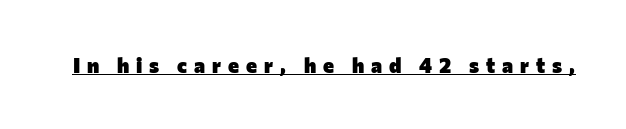
This sample carries an underscore along the baseline area. A dark, heavy texture on the line: the type is bold. The typography opts for an upright posture over an oblique one. Spacing between characters has been opened up far beyond the box default.
